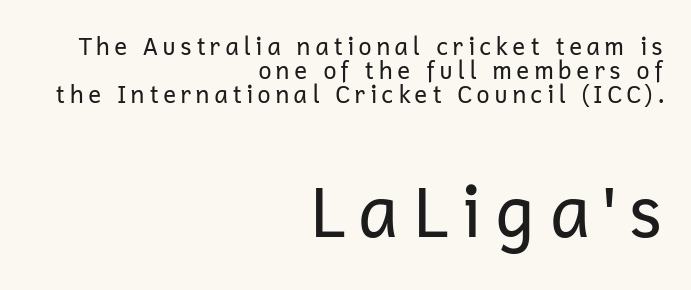
A student would notice the bottom passage is typeset larger than what precedes it. Reading down the block, your eye finds every line finishing at a fixed right position. Underlining? Definitely not there. The font's upright variant was chosen for this text. Varying glyph widths throughout — classic text-font behaviour.
